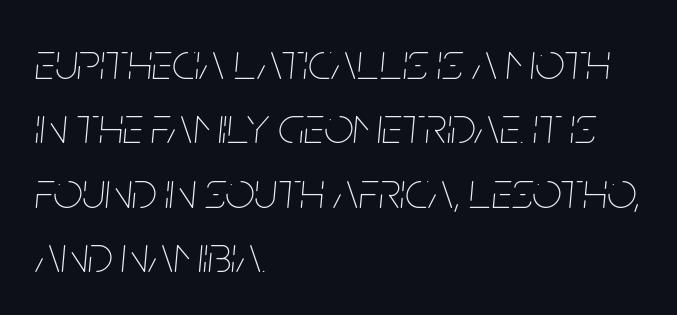
{"italic": "yes", "lean": "right", "slant_degrees": 5, "bold": "no", "weight": "thin", "width": "condensed", "stroke_contrast": "low", "x_height": "large", "monospaced": "no", "underline": "no", "align": "left", "line_spacing_ratio": 1.24, "letter_spacing": "normal", "letter_spacing_em": 0.0, "glyph_px": 52}
